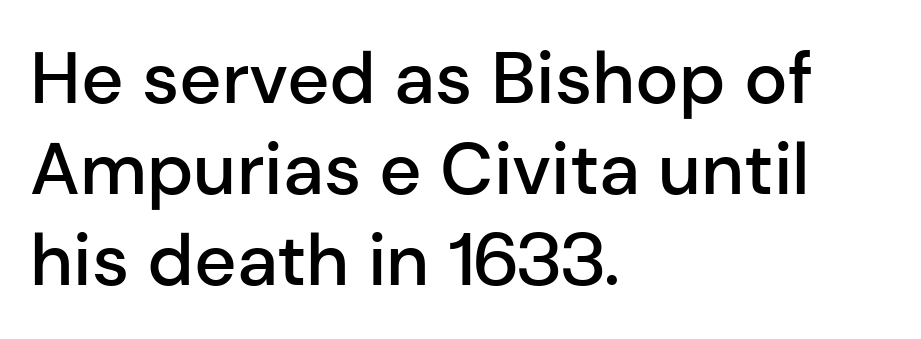
Each row of text sits above clean, open space. Is this a fixed-width face? No — the glyphs have proportional, varying widths. You can tell from the bare stems that sans-serif type was used. Short and long lines alike share a common starting point at left.
